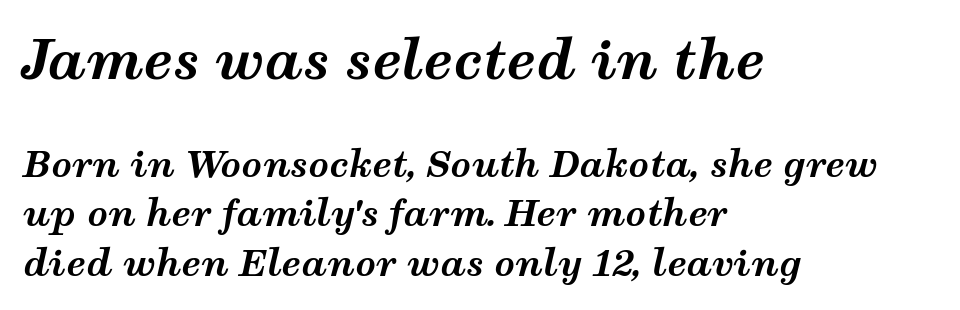
The image shows 54 px bold, wide type, italic (leaning right); set left-aligned, normal line spacing (1.37x), normal letter spacing, not underlined; the first (top) block is 1.5x larger; medium stroke contrast and a medium x-height.
